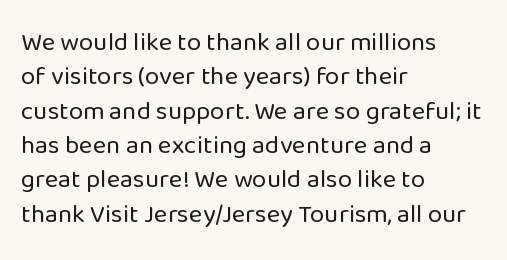
Leftover space on each line is placed entirely after the last word. Notice how the stems are strictly vertical — no italics here. The rendering uses a moderate line-height, typical for paragraphs. Underlining? Definitely not there. A light-to-regular cut is what we see here.
